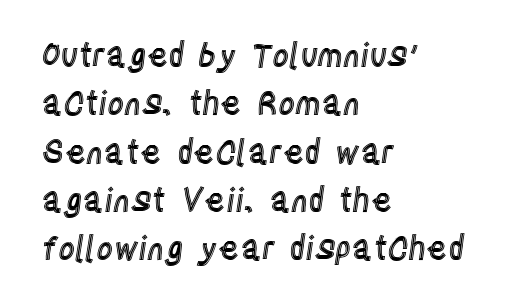
Q: Is the text italic (slanted)? A: Yes.
Q: Is the text underlined? A: No.
Q: How is the paragraph aligned? A: Left-aligned.
Q: Is the spacing between letters normal or unusually wide? A: Normal.
Q: Is the spacing between lines tight, normal or loose? A: Normal.
Q: Width (condensed, normal, or wide)? A: Condensed.
Q: x-height? A: Large.
Q: Monospaced? A: No.
